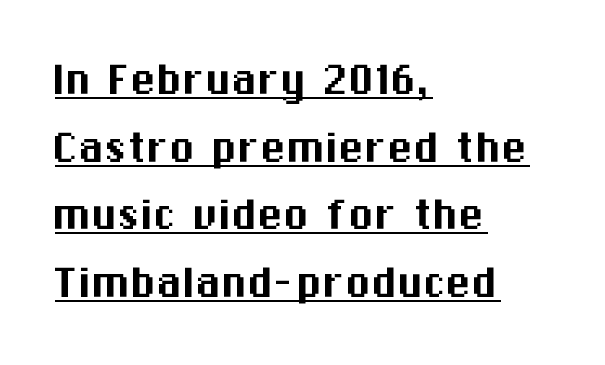
The image shows 52 px sans-serif type, upright; set left-aligned, normal line spacing (1.3x), normal letter spacing, underlined; medium stroke contrast and a medium x-height.
